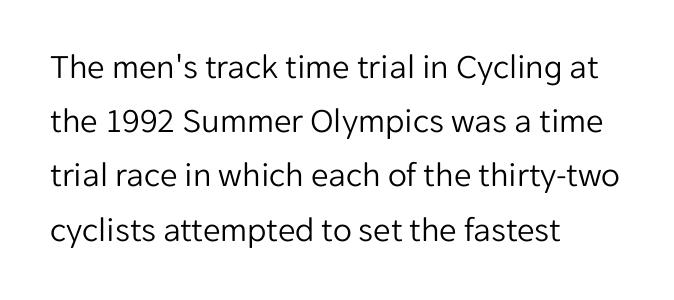
The image shows 35 px light sans-serif type, upright; set left-aligned, normal line spacing (1.55x), normal letter spacing, not underlined; low stroke contrast and a medium x-height.
